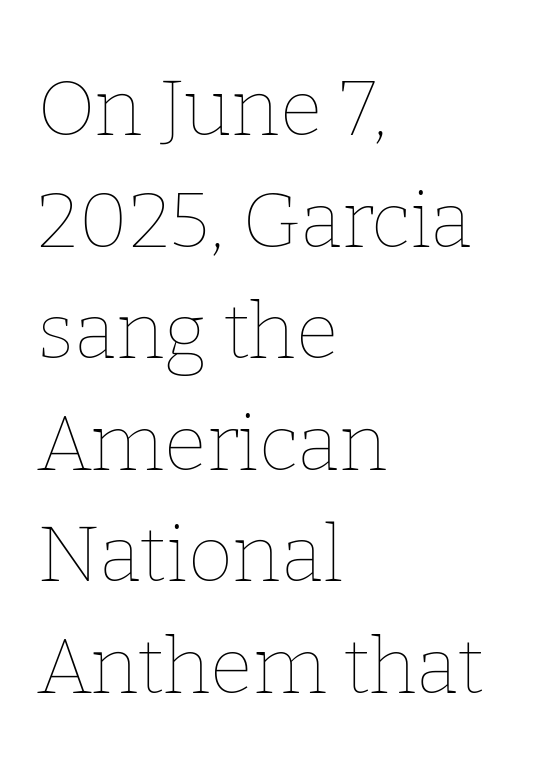
The image shows 78 px thin type, upright; set left-aligned, normal line spacing (1.43x), normal letter spacing, not underlined; low stroke contrast and a medium x-height.
